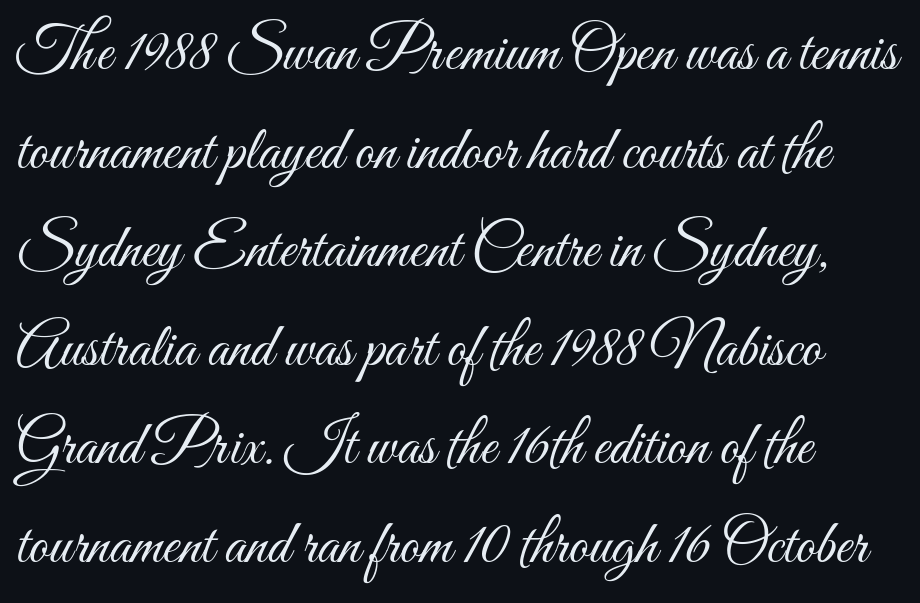
What's the leading like? Ordinary, nothing unusual. Unmarked baselines from the first word to the last. Here the glyphs are tracked normally, forming tight word shapes. Think of a printed novel: that variable character pitch is what you see here. Compared with a typical body face, this is equally light or lighter still.
